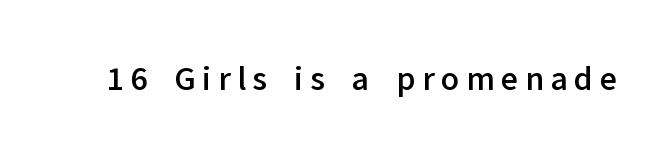
{"serif": "no", "italic": "no", "width": "normal", "stroke_contrast": "low", "x_height": "medium", "monospaced": "no", "underline": "no", "glyph_px": 35}
